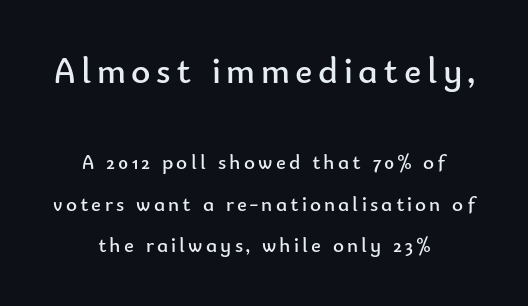
Students, observe: this is what heavily led, spacious text looks like. Examine the stroke ends and you'll find no serifs. The earlier block is typeset at a bigger size than the later block. Horizontally, the lines are justified to the midpoint only. Proportional: the letters do not fall into vertical columns.
